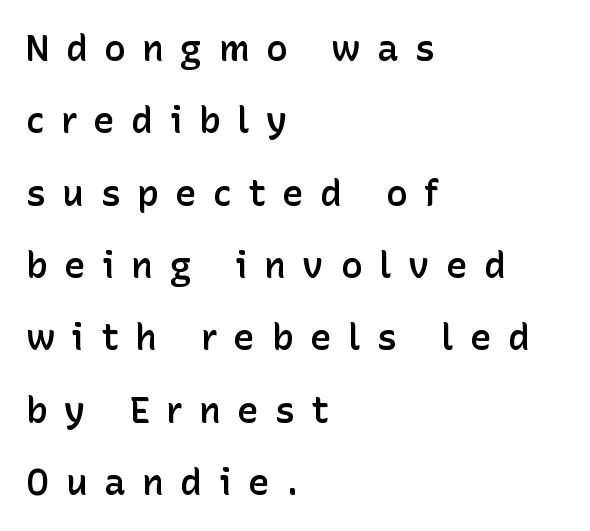
The image shows 36 px semibold sans-serif type, upright; set left-aligned, loose line spacing (2.01x), unusually wide letter spacing (+0.46 em), not underlined; low stroke contrast and a medium x-height.
